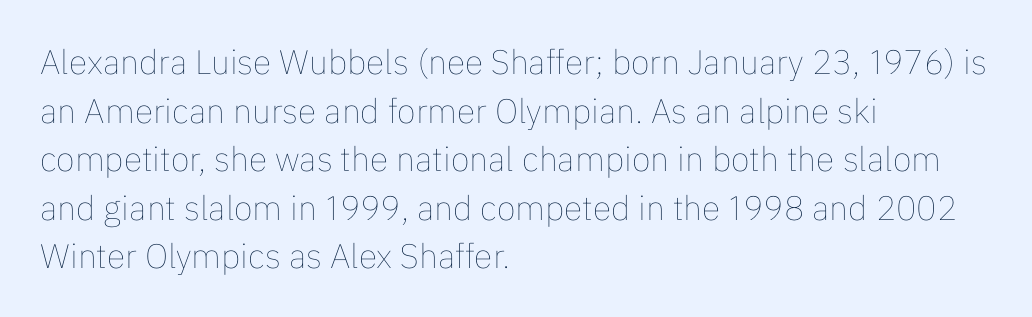
Q: Is the text bold? A: No.
Q: Is the text italic (slanted)? A: No, it is upright.
Q: Is the text underlined? A: No.
Q: How is the paragraph aligned? A: Left-aligned.
Q: Is the spacing between letters normal or unusually wide? A: Normal.
Q: Is the spacing between lines tight, normal or loose? A: Normal.
Q: Width (condensed, normal, or wide)? A: Normal.
Q: Stroke contrast? A: Low.
Q: x-height? A: Medium.
Q: Monospaced? A: No.
